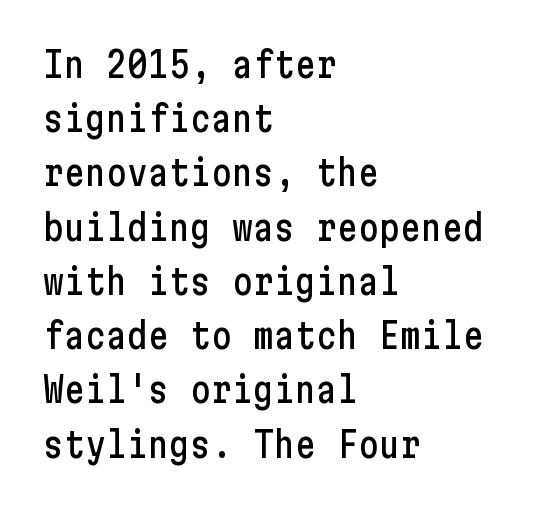
The image shows 35 px condensed sans-serif type, upright; set left-aligned, normal line spacing (1.55x), normal letter spacing, not underlined; low stroke contrast and a medium x-height.
